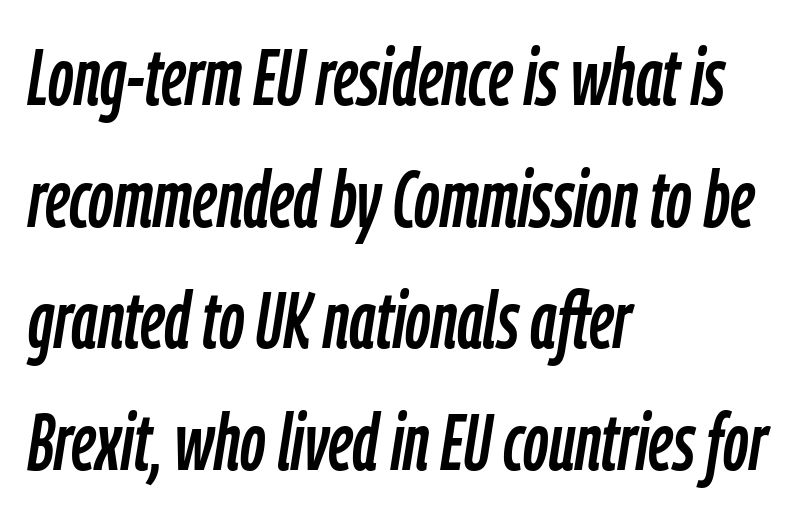
{"italic": "yes", "lean": "right", "slant_degrees": 9, "width": "condensed", "stroke_contrast": "low", "x_height": "medium", "monospaced": "no", "underline": "no", "align": "left", "line_spacing": "normal", "line_spacing_ratio": 1.54, "letter_spacing": "normal", "letter_spacing_em": 0.0, "glyph_px": 79}
